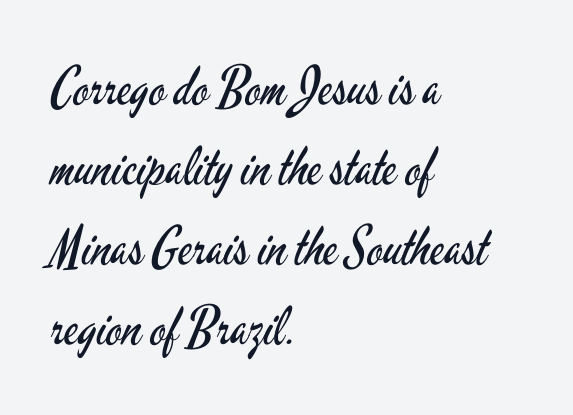
The face used here is proportionally spaced, like ordinary book or web type. Characters follow at the spacing the type designer built in. How would I describe the line gaps? Plain and ordinary. Leftover space on each line is placed entirely after the last word.
